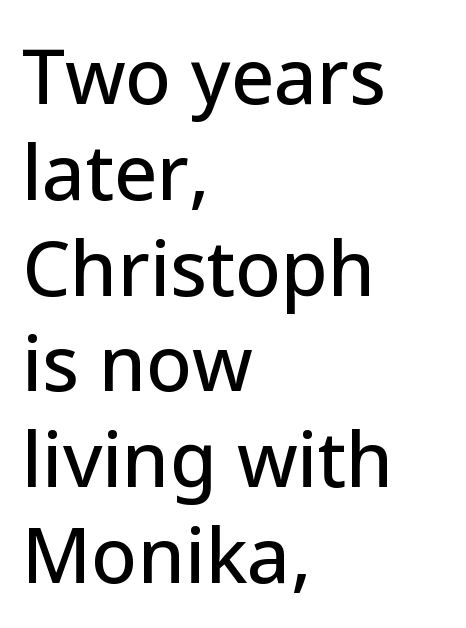
The image shows 76 px sans-serif type, upright; set left-aligned, normal line spacing (1.26x), normal letter spacing, not underlined; low stroke contrast and a medium x-height.
